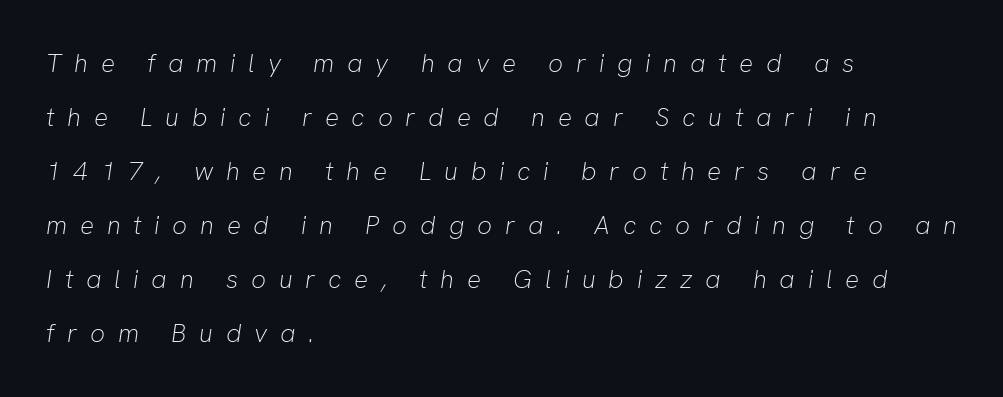
The image shows 26 px text type, italic (leaning right); set left-aligned, loose line spacing (2.08x), unusually wide letter spacing (+0.49 em), not underlined.
